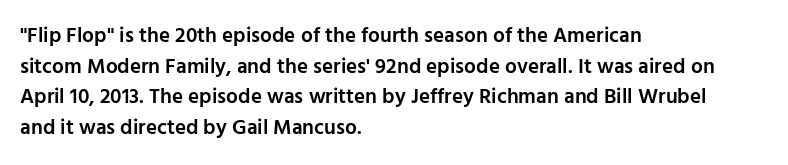
Q: Is the text bold? A: Semi-bold.
Q: Is the text italic (slanted)? A: No, it is upright.
Q: Is the text underlined? A: No.
Q: How is the paragraph aligned? A: Left-aligned.
Q: Is the spacing between letters normal or unusually wide? A: Normal.
Q: Is the spacing between lines tight, normal or loose? A: Normal.
